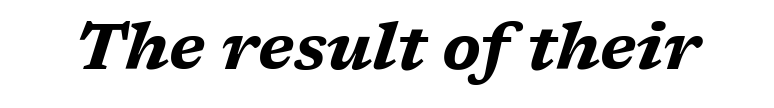
The image shows 65 px bold, wide type, italic (leaning right); set normal letter spacing, not underlined; medium stroke contrast and a medium x-height.
